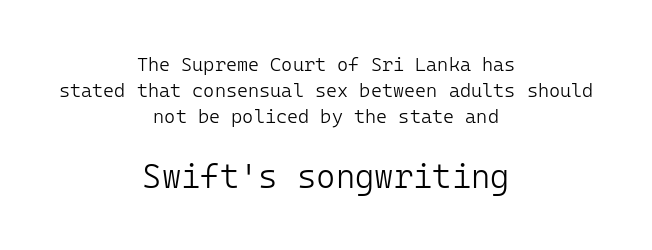
{"serif": "no", "italic": "no", "bold": "no", "weight": "light", "width": "normal", "stroke_contrast": "low", "x_height": "medium", "monospaced": "yes", "underline": "no", "align": "center", "line_spacing": "normal", "line_spacing_ratio": 1.37, "letter_spacing": "normal", "letter_spacing_em": 0.0, "larger_block": "second", "size_ratio": 1.74, "glyph_px": 33}
